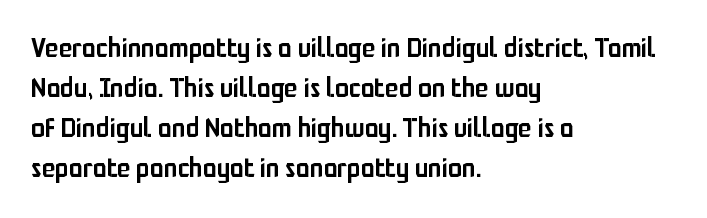
All the whitespace from short lines collects on the right. These lines carry some extra weight — a demibold, not a full bold. Only glyphs here, with clear space below each row. The rendering keeps characters at their native spacing. Vertical strokes here are truly vertical.
